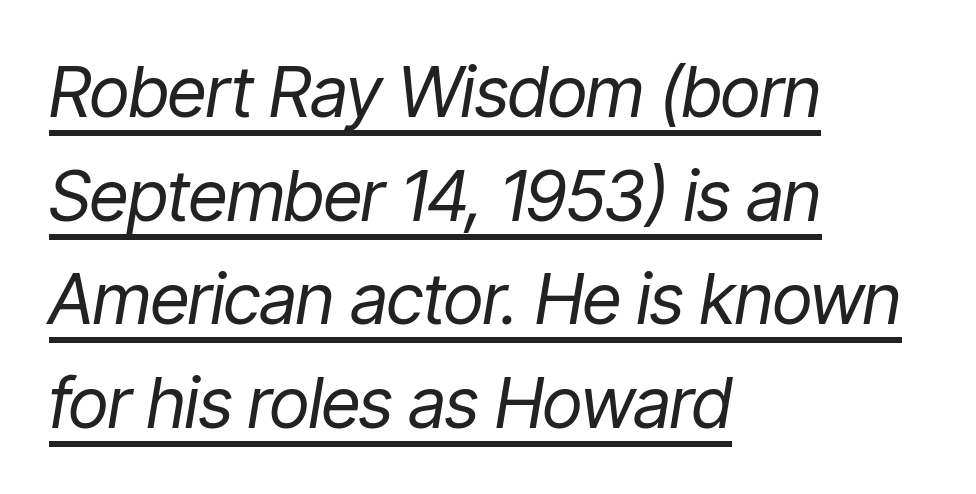
{"italic": "yes", "lean": "right", "slant_degrees": 9, "bold": "no", "weight": "regular", "width": "condensed", "stroke_contrast": "low", "x_height": "medium", "monospaced": "no", "underline": "yes", "align": "left", "line_spacing": "normal", "line_spacing_ratio": 1.48, "letter_spacing": "normal", "letter_spacing_em": 0.0, "glyph_px": 70}
